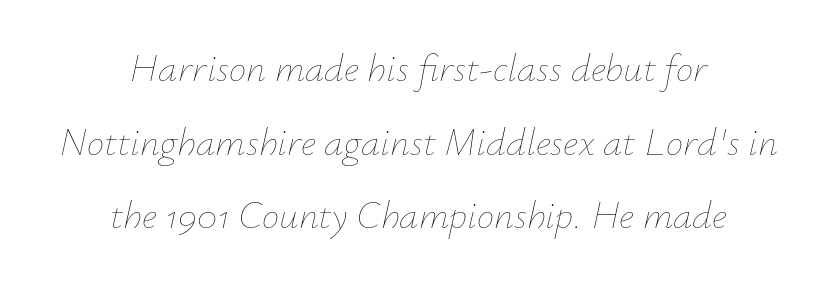
You could not count columns in this text — the font is proportionally spaced. Check the space under the baseline: it is left empty. Compared with ordinary roman type, these characters are visibly tilted. Each line is balanced around a shared central axis. The letters sit at their default tracking, neither squeezed nor spread.
